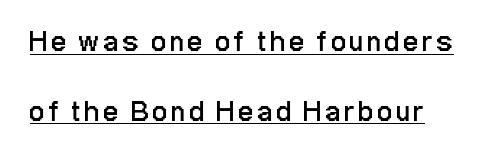
Heft: none added — not bold. A typesetter would call this leading open, well beyond the default. The passage shown is typed in a proportional face where columns would drift. The letters stand straight up with perfectly vertical stems. Like a heading marked for emphasis, these lines bear an underscore.
